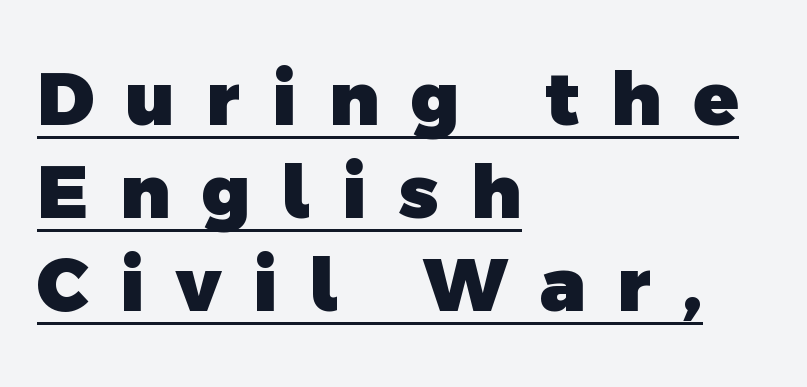
Q: Is the text bold? A: Yes.
Q: Is the typeface a serif or a sans-serif typeface? A: Sans-serif.
Q: Is the text underlined? A: Yes.
Q: How is the paragraph aligned? A: Left-aligned.
Q: Is the spacing between letters normal or unusually wide? A: Unusually wide.
Q: Is the spacing between lines tight, normal or loose? A: Normal.
Q: Width (condensed, normal, or wide)? A: Normal.
Q: x-height? A: Medium.
Q: Monospaced? A: No.
